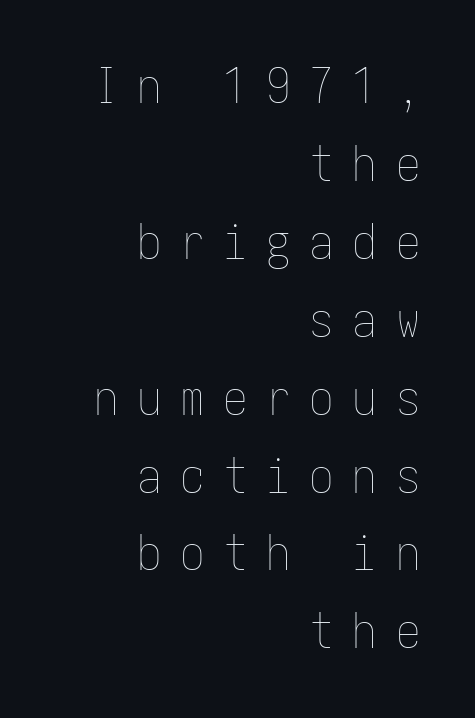
The image shows 49 px thin, condensed type, upright; set right-aligned, normal line spacing (1.59x), unusually wide letter spacing (+0.38 em), not underlined; low stroke contrast and a medium x-height.
